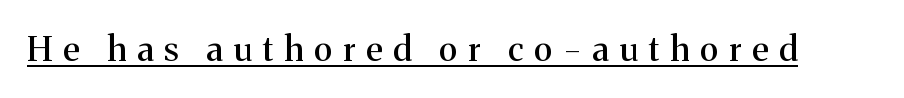
The image shows 34 px serif type, upright; set unusually wide letter spacing (+0.32 em), underlined; medium stroke contrast and a medium x-height.
